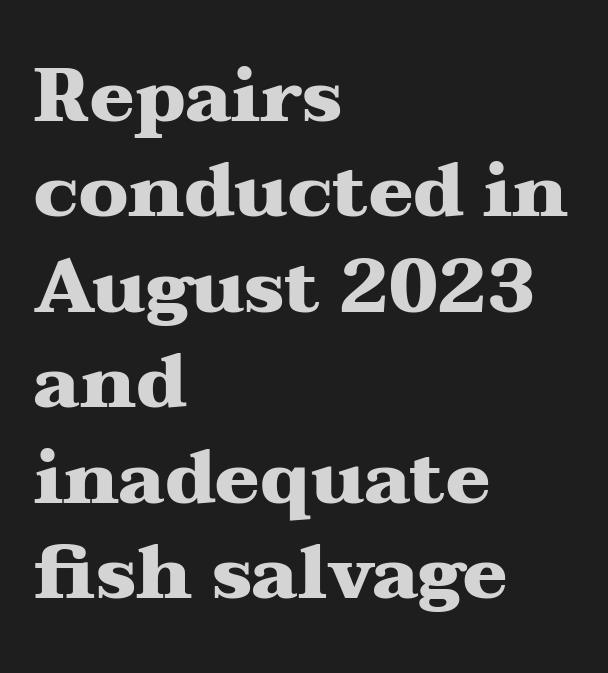
The image shows 74 px heavy, wide serif type, upright; set left-aligned, normal line spacing (1.29x), normal letter spacing, not underlined; medium stroke contrast and a medium x-height.
